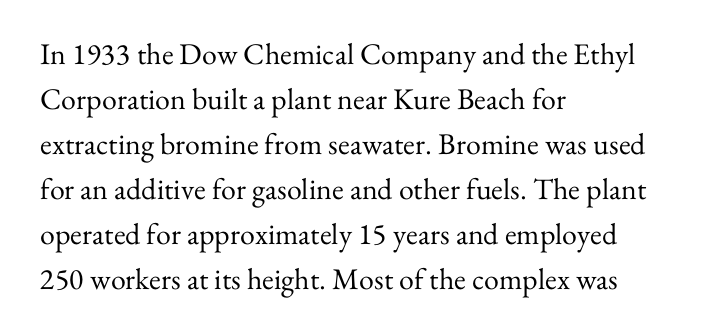
Q: Is the text bold? A: No.
Q: Is the text italic (slanted)? A: No, it is upright.
Q: Is the typeface a serif or a sans-serif typeface? A: Serif.
Q: Is the text underlined? A: No.
Q: How is the paragraph aligned? A: Left-aligned.
Q: Is the spacing between letters normal or unusually wide? A: Normal.
Q: Is the spacing between lines tight, normal or loose? A: Normal.
Q: Width (condensed, normal, or wide)? A: Normal.
Q: Stroke contrast? A: Medium.
Q: x-height? A: Small.
Q: Monospaced? A: No.
